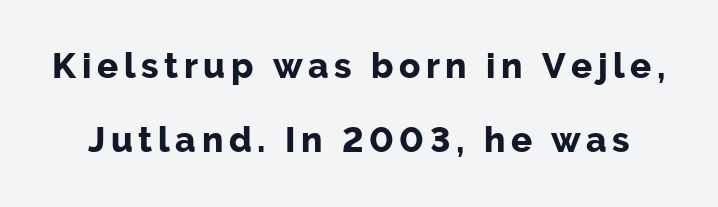
The image shows 35 px bold sans-serif type, upright; set loose line spacing (2.12x), not underlined; low stroke contrast and a medium x-height.
